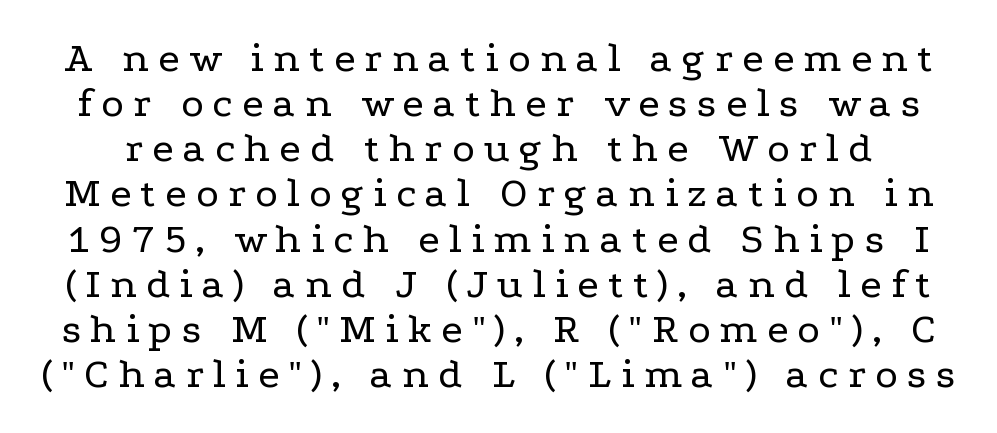
Q: Is the text bold? A: No.
Q: Is the text italic (slanted)? A: No, it is upright.
Q: Is the typeface a serif or a sans-serif typeface? A: Serif.
Q: Is the text underlined? A: No.
Q: Is the spacing between letters normal or unusually wide? A: Unusually wide.
Q: Is the spacing between lines tight, normal or loose? A: Tight.
Q: Width (condensed, normal, or wide)? A: Wide.
Q: Stroke contrast? A: Low.
Q: x-height? A: Medium.
Q: Monospaced? A: No.
